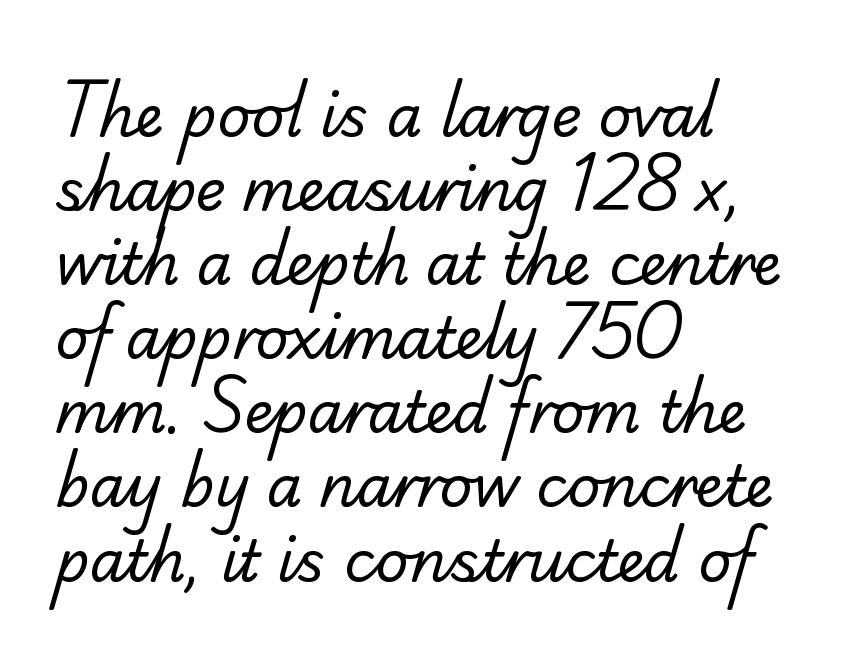
Q: Is the text bold? A: No.
Q: Is the typeface a serif or a sans-serif typeface? A: Serif.
Q: Is the text underlined? A: No.
Q: How is the paragraph aligned? A: Left-aligned.
Q: Is the spacing between letters normal or unusually wide? A: Normal.
Q: Is the spacing between lines tight, normal or loose? A: Normal.
Q: Width (condensed, normal, or wide)? A: Normal.
Q: Stroke contrast? A: Low.
Q: x-height? A: Small.
Q: Monospaced? A: No.
